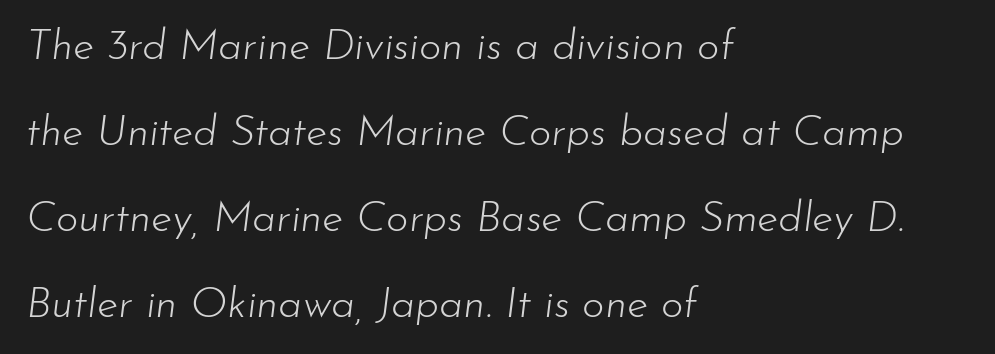
Q: Is the text bold? A: No.
Q: Is the text italic (slanted)? A: Yes, it leans right by about 7 degrees.
Q: Is the text underlined? A: No.
Q: How is the paragraph aligned? A: Left-aligned.
Q: Is the spacing between letters normal or unusually wide? A: Normal.
Q: Is the spacing between lines tight, normal or loose? A: Loose.
Q: Width (condensed, normal, or wide)? A: Normal.
Q: Stroke contrast? A: Low.
Q: x-height? A: Small.
Q: Monospaced? A: No.
